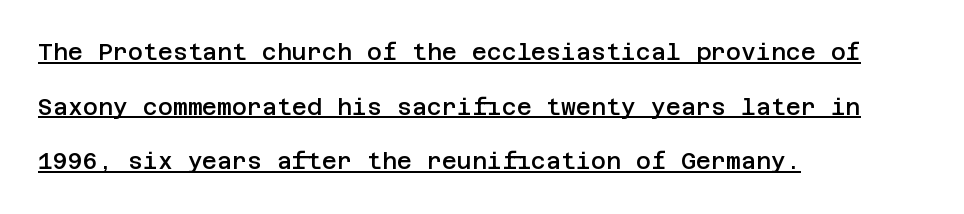
Has an underline been added? It has. A bit beefed up — I'd call it semibold rather than bold. Each word holds together tightly as a unit, with standard inter-letter gaps. These lines stand farther apart than default settings would place them. The passage is arranged the way most books set body copy — flush left. Notice how the stems are strictly vertical — no italics here.
